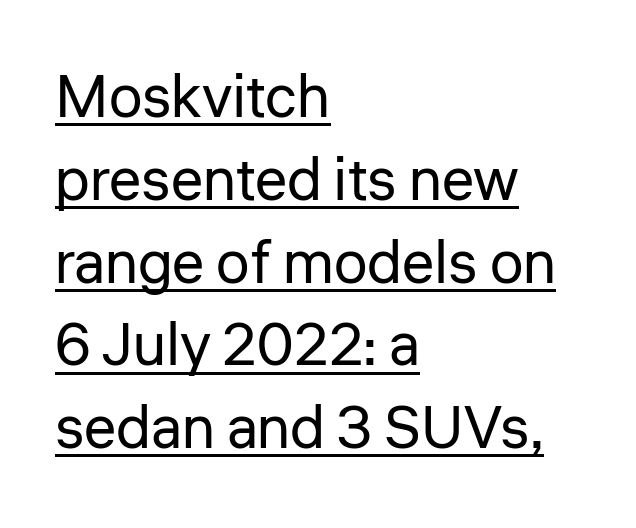
{"serif": "no", "italic": "no", "bold": "no", "weight": "regular", "width": "normal", "stroke_contrast": "low", "x_height": "medium", "monospaced": "no", "underline": "yes", "align": "left", "line_spacing": "normal", "line_spacing_ratio": 1.38, "letter_spacing": "normal", "letter_spacing_em": 0.0, "glyph_px": 60}
